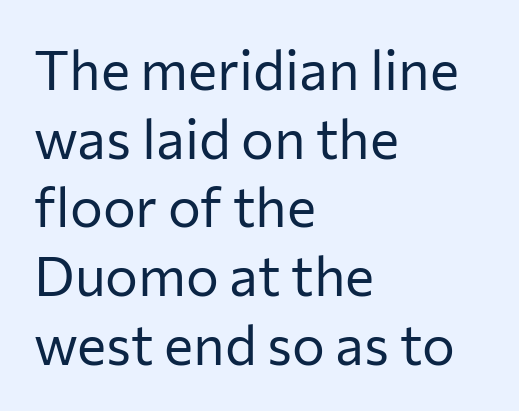
The image shows 55 px regular-weight sans-serif type, upright; set left-aligned, normal line spacing (1.25x), normal letter spacing, not underlined; low stroke contrast and a medium x-height.
